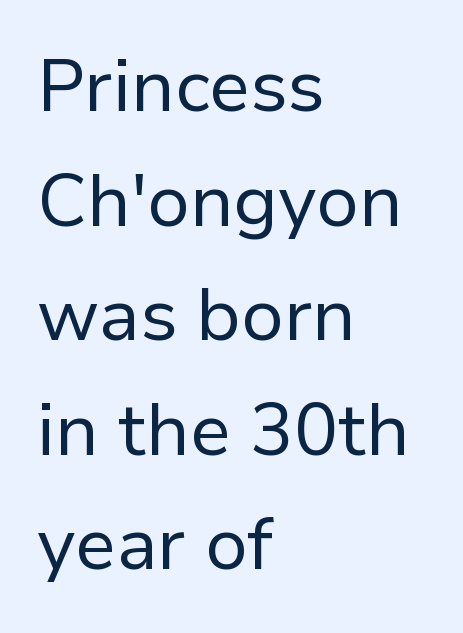
Q: Is the text bold? A: No.
Q: Is the text italic (slanted)? A: No, it is upright.
Q: Is the typeface a serif or a sans-serif typeface? A: Sans-serif.
Q: Is the text underlined? A: No.
Q: How is the paragraph aligned? A: Left-aligned.
Q: Is the spacing between letters normal or unusually wide? A: Normal.
Q: Is the spacing between lines tight, normal or loose? A: Normal.
Q: Width (condensed, normal, or wide)? A: Normal.
Q: Stroke contrast? A: Low.
Q: x-height? A: Medium.
Q: Monospaced? A: No.
